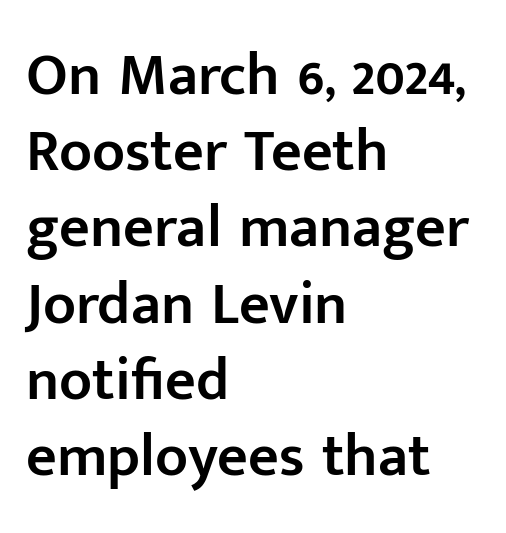
{"serif": "no", "italic": "no", "bold": "semi", "weight": "semibold", "width": "normal", "stroke_contrast": "low", "x_height": "medium", "monospaced": "no", "underline": "no", "align": "left", "line_spacing": "normal", "line_spacing_ratio": 1.27, "letter_spacing": "normal", "letter_spacing_em": 0.0, "glyph_px": 60}
